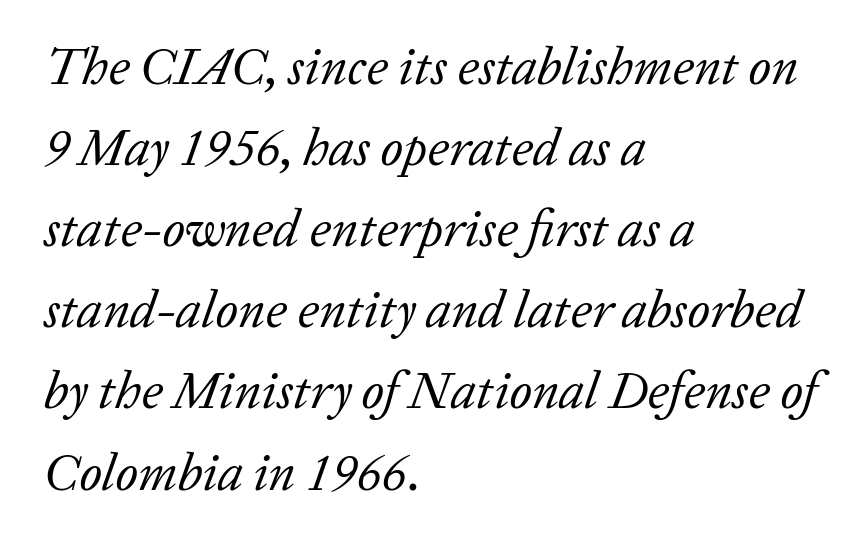
{"serif": "yes", "italic": "yes", "lean": "right", "slant_degrees": 20, "bold": "no", "weight": "regular", "width": "normal", "stroke_contrast": "low", "x_height": "medium", "monospaced": "no", "underline": "no", "align": "left", "line_spacing": "normal", "line_spacing_ratio": 1.56, "letter_spacing": "normal", "letter_spacing_em": 0.0, "glyph_px": 52}
